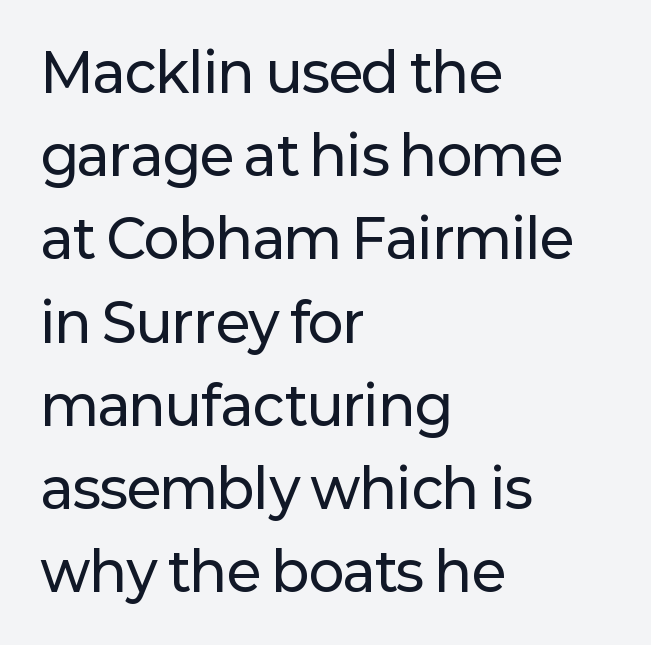
Glance below the letters and you will spot only blank space. The passage shown is typed in a proportional face where columns would drift. Characters remain perfectly vertical along every line. Is the letter spacing exaggerated? No — it looks like the ordinary default.
